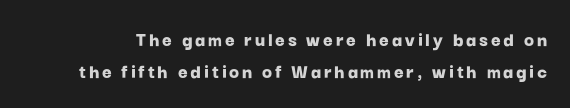
Line spacing here is normal. Style check: upright. The font is running at its bold setting. Beneath every word, the page is bare.
